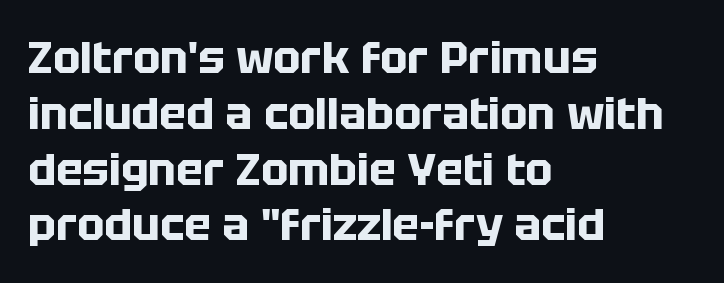
Set as a true bold cut, around the 700 mark. A classic flush-left, rag-right setting is used for this passage. Tracking value appears to be zero — textbook default spacing. Quick note: underline off. The typography opts for an upright posture over an oblique one. Typographically, this falls in the sans-serif category.
